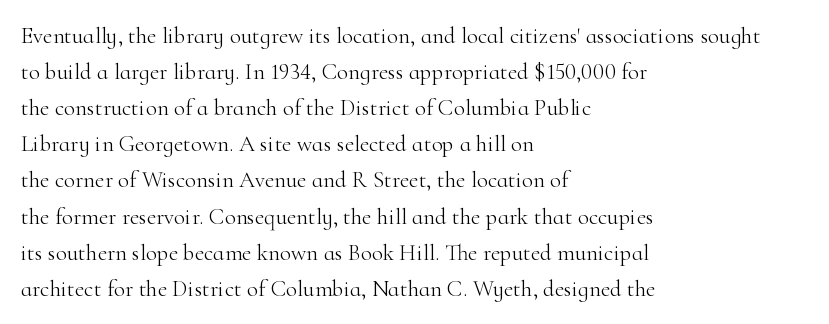
{"italic": "no", "bold": "no", "underline": "no", "align": "left", "line_spacing": "normal", "line_spacing_ratio": 1.57, "letter_spacing": "normal", "letter_spacing_em": 0.0, "glyph_px": 23}
